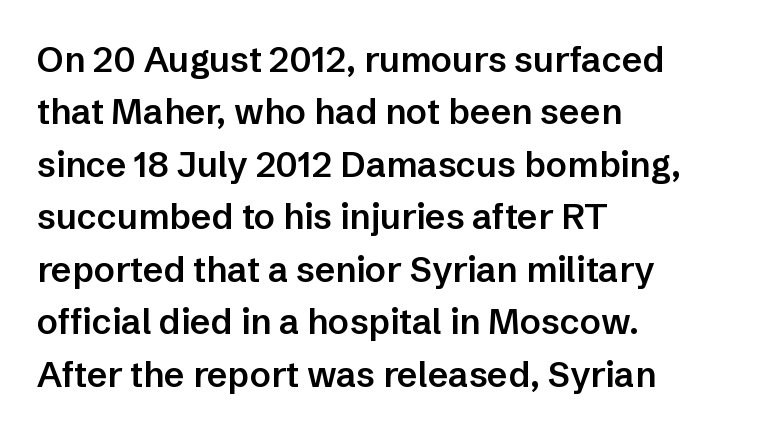
{"serif": "no", "italic": "no", "bold": "semi", "weight": "semibold", "width": "normal", "stroke_contrast": "low", "x_height": "medium", "monospaced": "no", "underline": "no", "align": "left", "line_spacing": "normal", "line_spacing_ratio": 1.5, "letter_spacing": "normal", "letter_spacing_em": 0.0, "glyph_px": 35}
